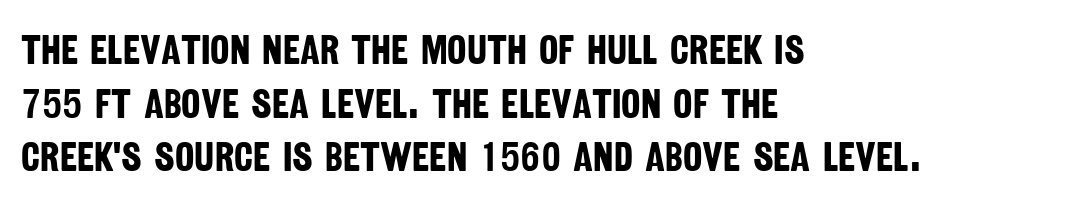
{"serif": "no", "bold": "yes", "weight": "bold", "width": "condensed", "stroke_contrast": "low", "x_height": "large", "monospaced": "no", "underline": "no", "align": "left", "line_spacing": "normal", "line_spacing_ratio": 1.31, "letter_spacing": "normal", "letter_spacing_em": 0.0, "glyph_px": 41}
